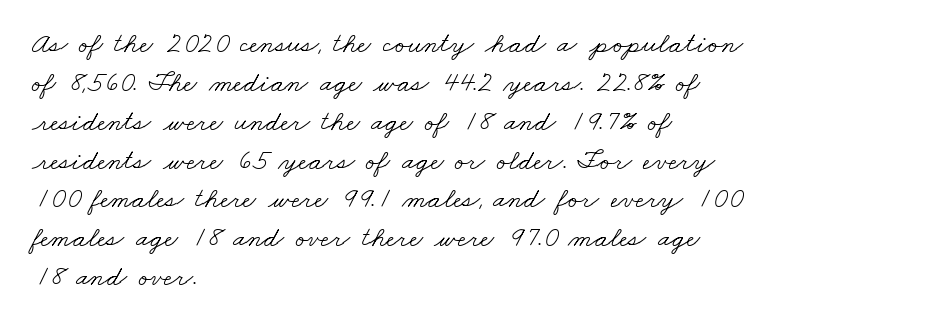
The image shows 29 px light, wide serif type; set left-aligned, normal line spacing (1.34x), normal letter spacing, not underlined; low stroke contrast and a small x-height.
